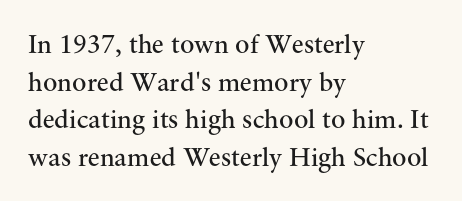
The image shows 27 px text type, upright; set left-aligned, normal line spacing (1.39x), normal letter spacing, not underlined.
